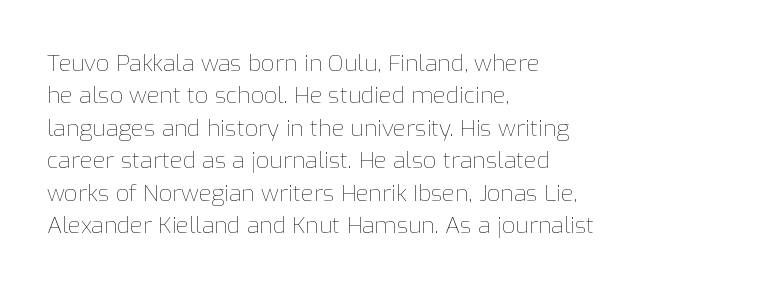
The image shows 23 px text type, upright; set left-aligned, normal line spacing (1.41x), normal letter spacing, not underlined.
